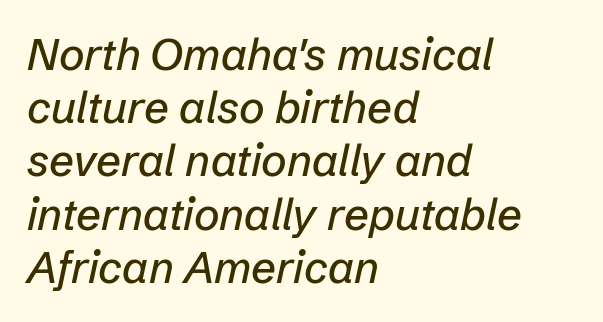
{"italic": "yes", "lean": "right", "slant_degrees": 12, "width": "normal", "stroke_contrast": "low", "x_height": "medium", "monospaced": "no", "underline": "no", "align": "left", "line_spacing_ratio": 1.21, "letter_spacing": "normal", "letter_spacing_em": 0.0, "glyph_px": 44}
